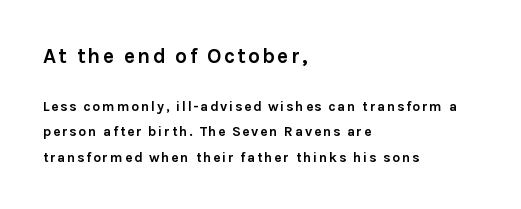
The image shows 21 px bold type, upright; set left-aligned, line spacing 1.82x, not underlined; the first (top) block is 1.5x larger.
